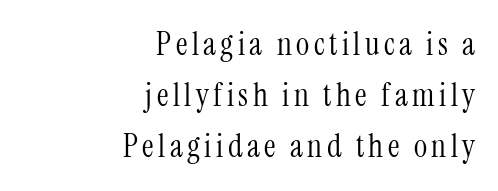
Q: Is the text bold? A: No.
Q: Is the text italic (slanted)? A: No, it is upright.
Q: Is the typeface a serif or a sans-serif typeface? A: Serif.
Q: Is the text underlined? A: No.
Q: How is the paragraph aligned? A: Right-aligned.
Q: Is the spacing between lines tight, normal or loose? A: Normal.
Q: Width (condensed, normal, or wide)? A: Condensed.
Q: Stroke contrast? A: Medium.
Q: x-height? A: Medium.
Q: Monospaced? A: No.
